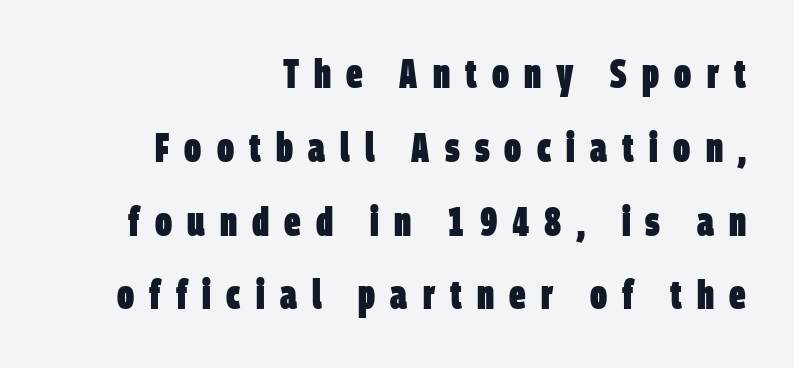
{"serif": "no", "bold": "yes", "weight": "heavy", "width": "condensed", "stroke_contrast": "low", "x_height": "large", "monospaced": "no", "underline": "no", "align": "right", "line_spacing_ratio": 1.8, "letter_spacing": "wide", "letter_spacing_em": 0.37, "glyph_px": 41}
